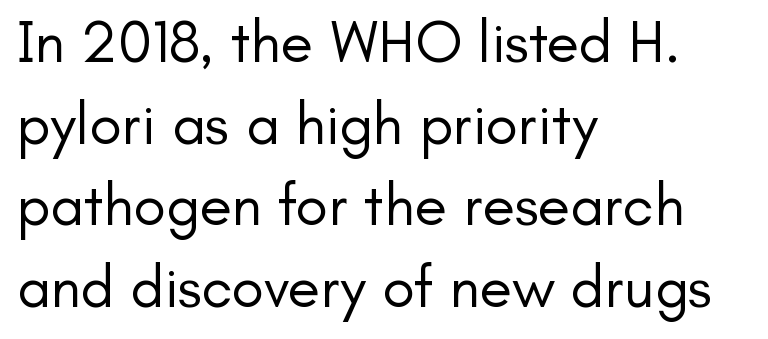
Q: Is the text bold? A: No.
Q: Is the text italic (slanted)? A: No, it is upright.
Q: Is the typeface a serif or a sans-serif typeface? A: Sans-serif.
Q: Is the text underlined? A: No.
Q: How is the paragraph aligned? A: Left-aligned.
Q: Is the spacing between letters normal or unusually wide? A: Normal.
Q: Is the spacing between lines tight, normal or loose? A: Normal.
Q: Width (condensed, normal, or wide)? A: Normal.
Q: Stroke contrast? A: Low.
Q: x-height? A: Small.
Q: Monospaced? A: No.
